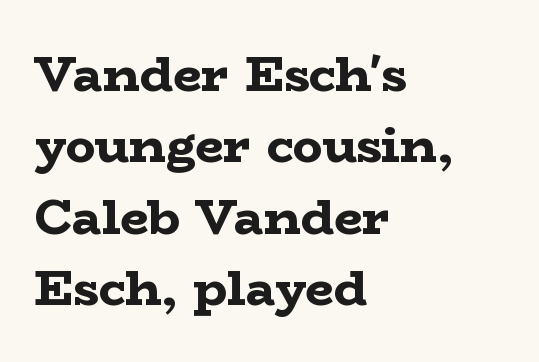
The image shows 50 px bold, wide serif type, upright; set left-aligned, normal line spacing (1.43x), normal letter spacing, not underlined; low stroke contrast and a medium x-height.
